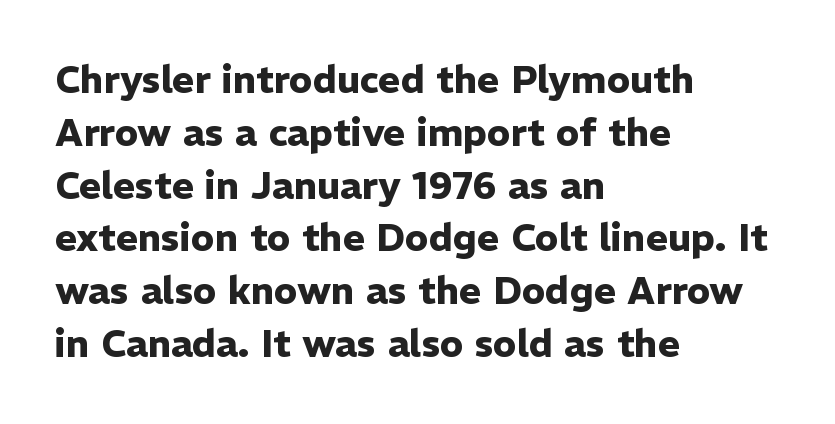
{"serif": "no", "italic": "no", "bold": "yes", "weight": "heavy", "width": "normal", "stroke_contrast": "low", "x_height": "medium", "monospaced": "no", "underline": "no", "align": "left", "line_spacing": "normal", "line_spacing_ratio": 1.39, "letter_spacing": "normal", "letter_spacing_em": 0.0, "glyph_px": 38}
